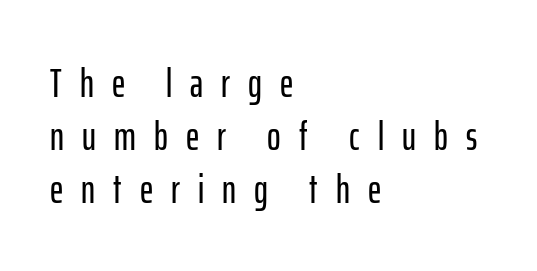
Q: Is the text italic (slanted)? A: No, it is upright.
Q: Is the typeface a serif or a sans-serif typeface? A: Sans-serif.
Q: Is the text underlined? A: No.
Q: How is the paragraph aligned? A: Left-aligned.
Q: Is the spacing between letters normal or unusually wide? A: Unusually wide.
Q: Is the spacing between lines tight, normal or loose? A: Normal.
Q: Width (condensed, normal, or wide)? A: Condensed.
Q: Stroke contrast? A: Low.
Q: x-height? A: Medium.
Q: Monospaced? A: No.
